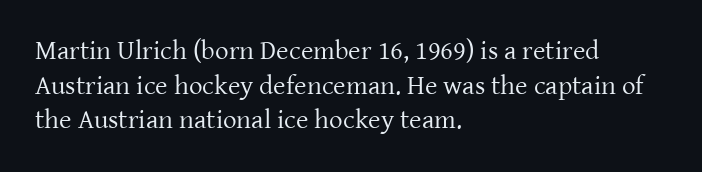
The block of text has a typical density, with ordinary space between rows. Which margin do the lines hug? The left one — the right edge is uneven. The space directly below the letters is spotless. This is the regular roman posture of the typeface. Does extra space separate the letters? No, they use regular spacing.
